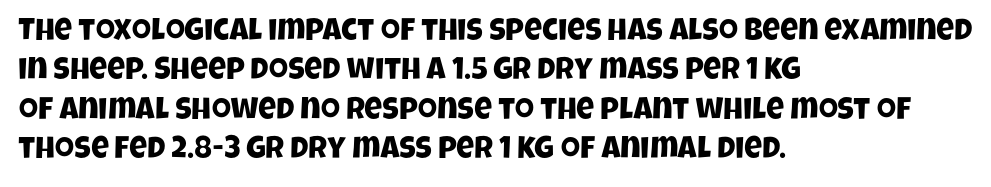
How would I describe the line gaps? Plain and ordinary. The lines in this sample share a left origin and differ only in where they stop. Look at the bottom of the vertical strokes: they stop flat, with no serifs. Glyph-to-glyph distance matches everyday printed text.
